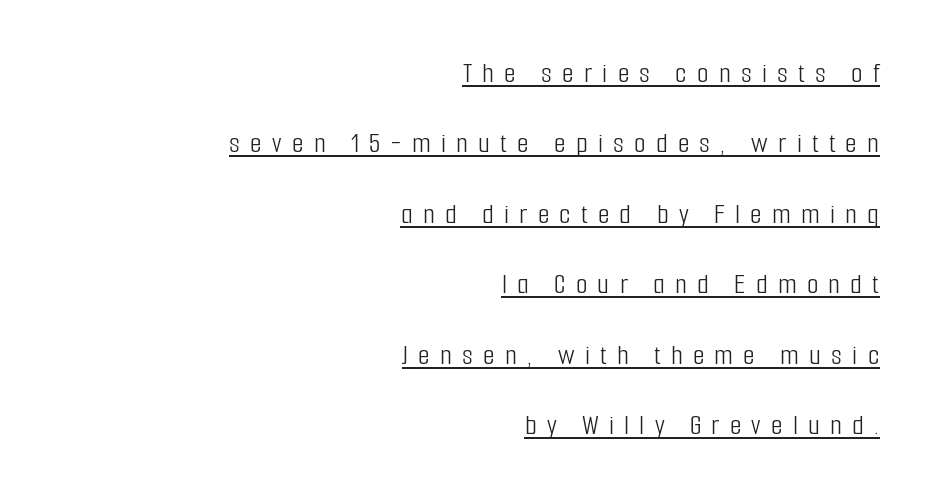
Looks like regular typesetting: each glyph gets only the width it needs. In designer terms, the underline attribute is active on this setting. Unlike italic type, these characters show no tilt at all. Substantial extra tracking has been applied to these lines.
